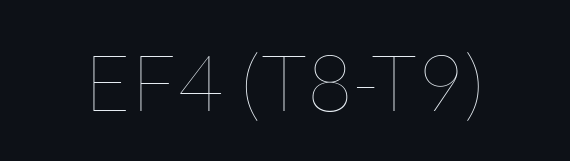
Q: Is the text bold? A: No.
Q: Is the text italic (slanted)? A: No, it is upright.
Q: Is the text underlined? A: No.
Q: Is the spacing between letters normal or unusually wide? A: Normal.
Q: Width (condensed, normal, or wide)? A: Normal.
Q: Stroke contrast? A: Low.
Q: x-height? A: Medium.
Q: Monospaced? A: No.
